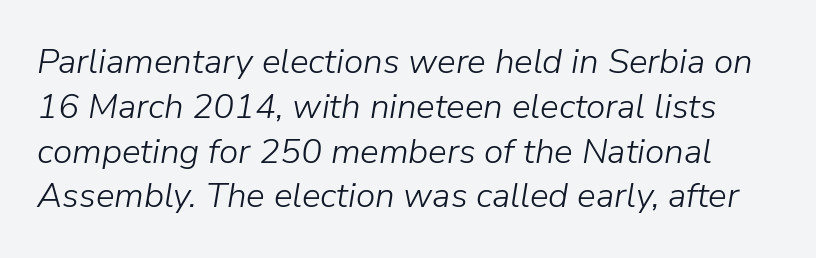
The image shows 35 px light type, italic (leaning right); set normal line spacing (1.28x), normal letter spacing, not underlined; low stroke contrast and a medium x-height.
